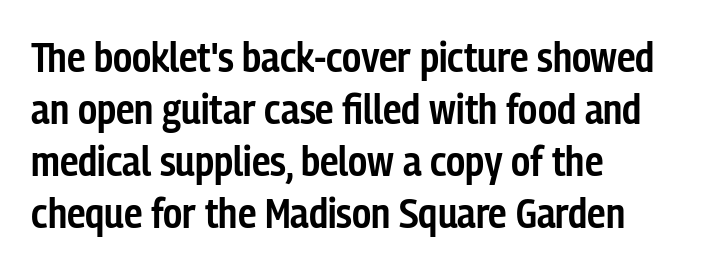
Q: Is the text bold? A: Semi-bold.
Q: Is the text italic (slanted)? A: No, it is upright.
Q: Is the typeface a serif or a sans-serif typeface? A: Sans-serif.
Q: Is the text underlined? A: No.
Q: How is the paragraph aligned? A: Left-aligned.
Q: Is the spacing between letters normal or unusually wide? A: Normal.
Q: Width (condensed, normal, or wide)? A: Condensed.
Q: Stroke contrast? A: Low.
Q: x-height? A: Medium.
Q: Monospaced? A: No.
